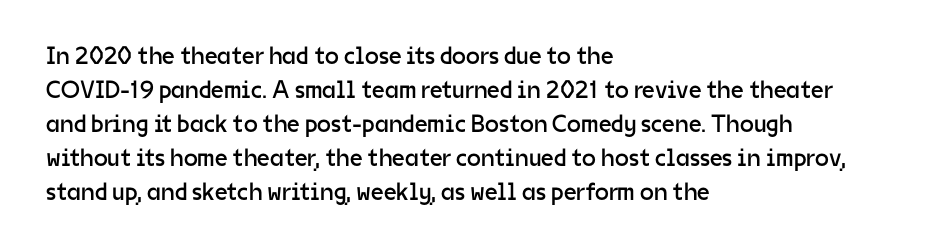
{"italic": "no", "bold": "no", "underline": "no", "align": "left", "line_spacing": "normal", "line_spacing_ratio": 1.36, "letter_spacing": "normal", "letter_spacing_em": 0.0, "glyph_px": 25}
